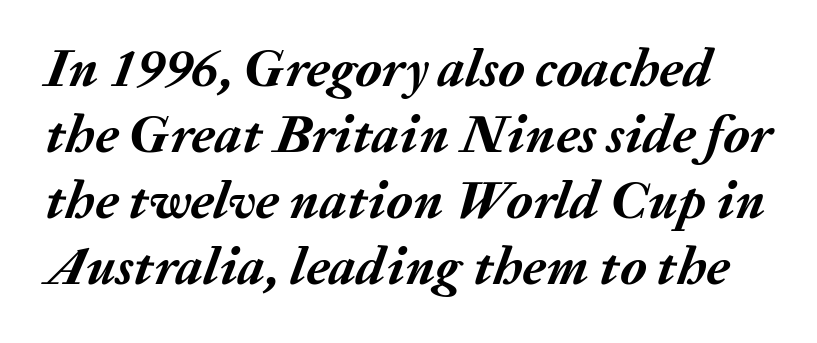
The passage shown is typed in a proportional face where columns would drift. Looking at the ascenders, they clearly lean. Set as a true bold cut, around the 700 mark. The gap between lines stays unmarked.
